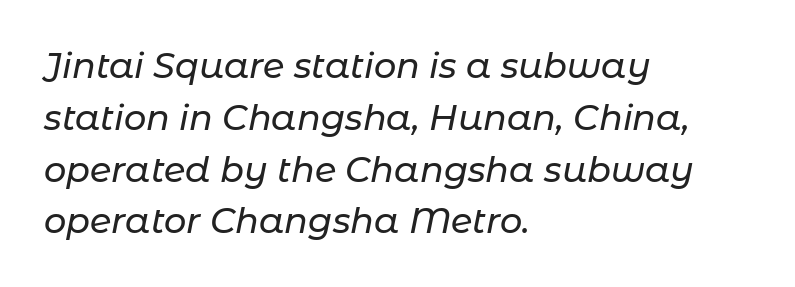
The image shows 35 px text type, italic (leaning right); set left-aligned, normal line spacing (1.48x), normal letter spacing, not underlined; low stroke contrast and a medium x-height.
